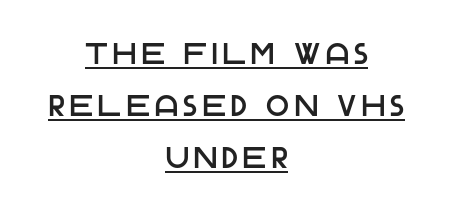
Q: Is the text italic (slanted)? A: No, it is upright.
Q: Is the typeface a serif or a sans-serif typeface? A: Sans-serif.
Q: Is the text underlined? A: Yes.
Q: How is the paragraph aligned? A: Centered.
Q: Width (condensed, normal, or wide)? A: Normal.
Q: Stroke contrast? A: Low.
Q: x-height? A: Large.
Q: Monospaced? A: No.
